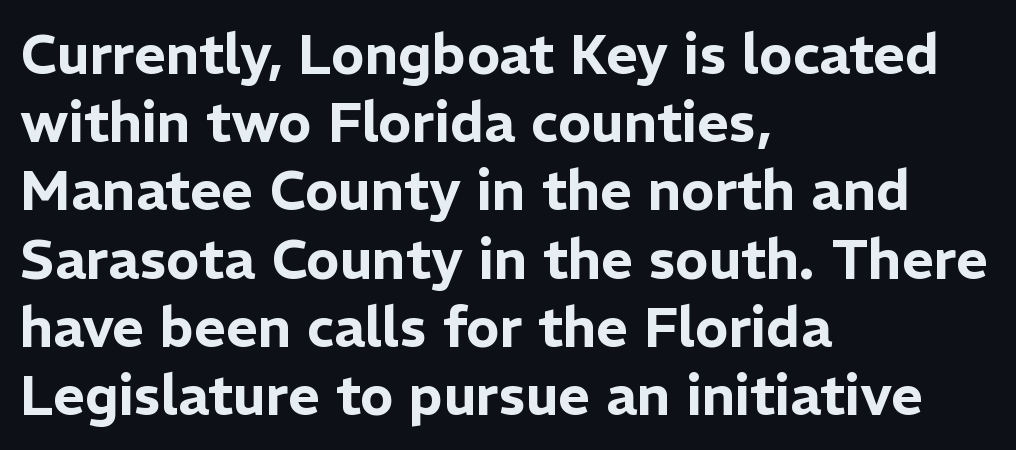
{"serif": "no", "italic": "no", "width": "normal", "stroke_contrast": "low", "x_height": "medium", "monospaced": "no", "underline": "no", "align": "left", "line_spacing_ratio": 1.24, "letter_spacing": "normal", "letter_spacing_em": 0.0, "glyph_px": 55}
